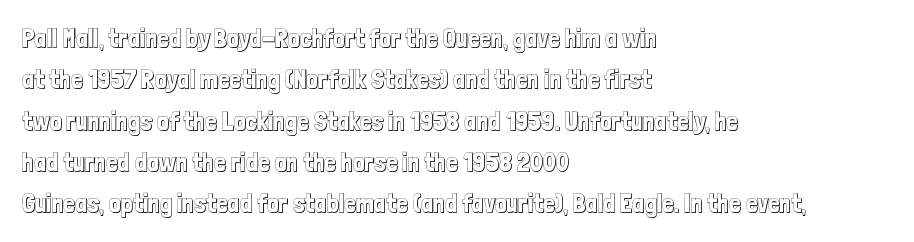
{"italic": "no", "underline": "no", "align": "left", "line_spacing": "normal", "line_spacing_ratio": 1.59, "letter_spacing": "normal", "letter_spacing_em": 0.0, "glyph_px": 26}
